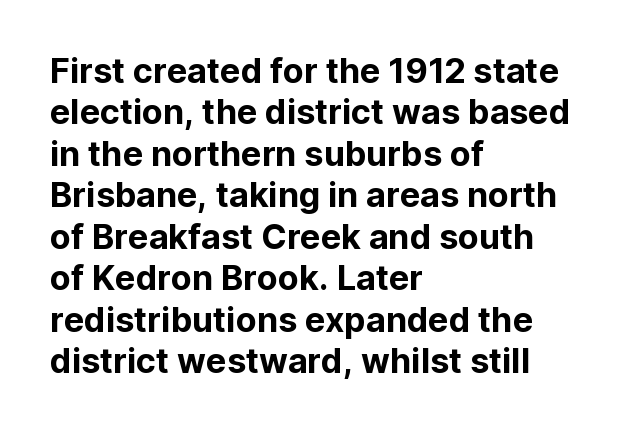
The letters stand upright; this is a roman face. What kind of face is this? One without serifs — a sans. These lines are rendered in a variable-pitch font. The strip under each line holds only bare page. Is the letter spacing exaggerated? No — it looks like the ordinary default.
